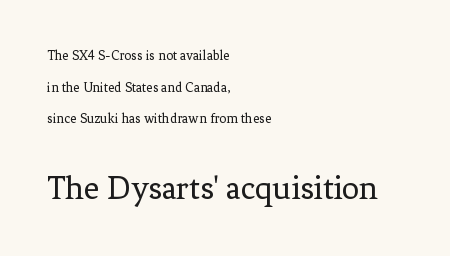
{"serif": "yes", "italic": "no", "bold": "no", "weight": "regular", "width": "normal", "stroke_contrast": "low", "x_height": "medium", "monospaced": "no", "underline": "no", "align": "left", "line_spacing": "loose", "line_spacing_ratio": 2.26, "letter_spacing": "normal", "letter_spacing_em": 0.0, "larger_block": "second", "size_ratio": 2.43, "glyph_px": 34}
